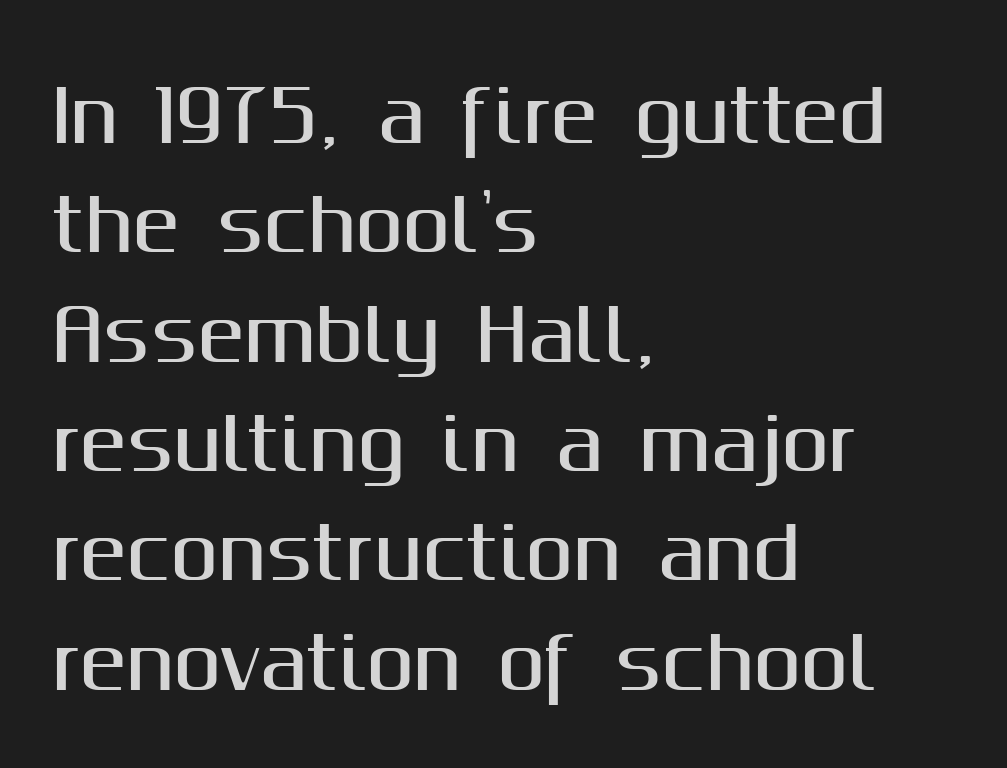
The image shows 71 px sans-serif type, upright; set left-aligned, normal line spacing (1.54x), normal letter spacing, not underlined; medium stroke contrast and a medium x-height.
